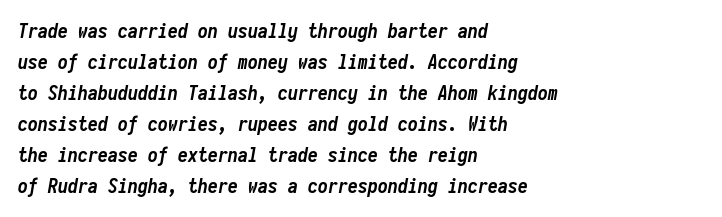
{"italic": "yes", "lean": "right", "slant_degrees": 10, "bold": "yes", "underline": "no", "align": "left", "line_spacing": "normal", "line_spacing_ratio": 1.55, "letter_spacing": "normal", "letter_spacing_em": 0.0, "glyph_px": 20}
